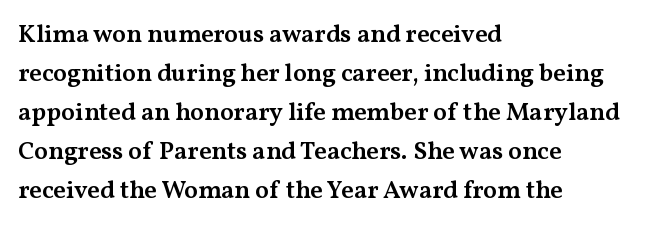
Nope, not italic — everything's standing straight. Semibold letterforms, between regular and bold. A typesetter would call this leading conventional body-copy spacing. Any mark beneath the type? The region is blank. The rendering anchors every line to the left-hand side. Letter spacing: default.
